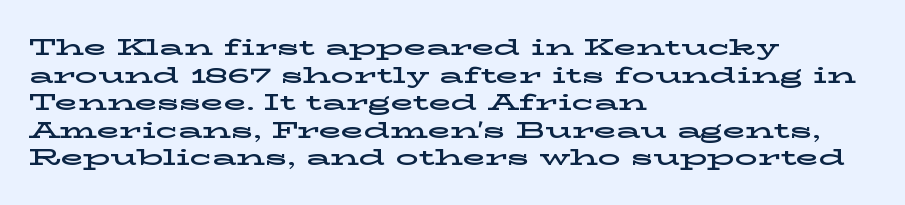
{"italic": "no", "underline": "no", "align": "left", "line_spacing_ratio": 1.2, "letter_spacing": "normal", "letter_spacing_em": 0.0, "glyph_px": 23}
